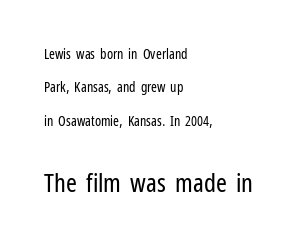
Q: Is the text bold? A: No.
Q: Is the text italic (slanted)? A: No, it is upright.
Q: Is the text underlined? A: No.
Q: How is the paragraph aligned? A: Left-aligned.
Q: Is the spacing between letters normal or unusually wide? A: Normal.
Q: Is the spacing between lines tight, normal or loose? A: Loose.
Q: Which block of text is set in a larger size, the first (top) or the second (bottom)? A: The second (bottom) one.
